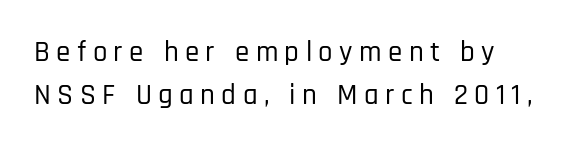
{"serif": "no", "italic": "no", "width": "condensed", "stroke_contrast": "low", "x_height": "large", "monospaced": "no", "underline": "no", "line_spacing": "normal", "line_spacing_ratio": 1.49, "letter_spacing": "wide", "letter_spacing_em": 0.22, "glyph_px": 29}
